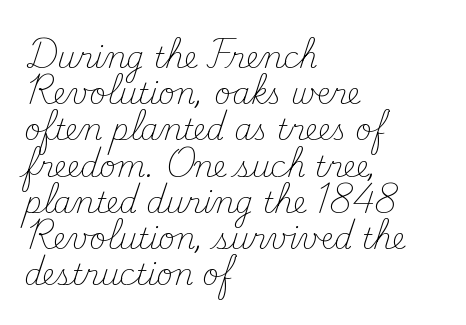
{"serif": "yes", "bold": "no", "weight": "light", "width": "normal", "stroke_contrast": "medium", "x_height": "small", "monospaced": "no", "underline": "no", "align": "left", "line_spacing": "normal", "line_spacing_ratio": 1.25, "letter_spacing": "normal", "letter_spacing_em": 0.0, "glyph_px": 29}
